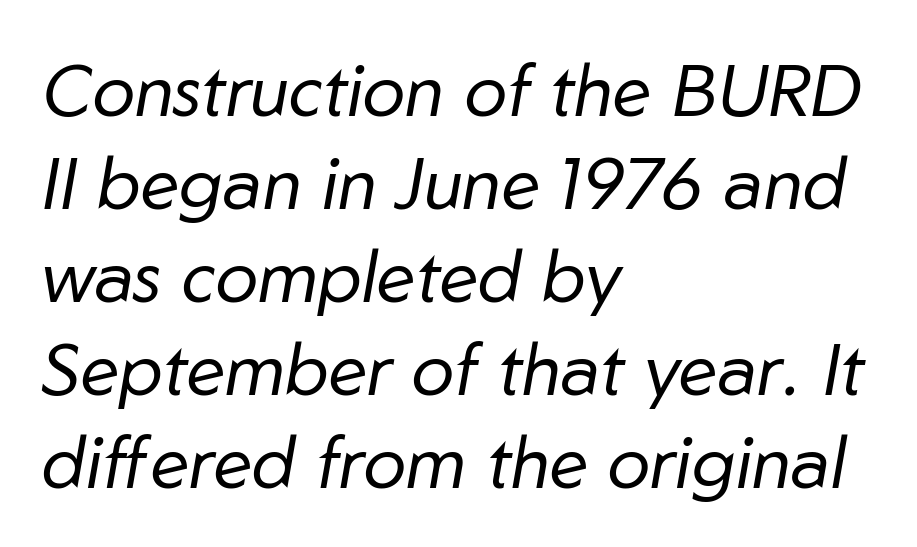
The image shows 72 px regular-weight type, italic (leaning right); set left-aligned, normal line spacing (1.29x), normal letter spacing, not underlined; low stroke contrast and a medium x-height.
